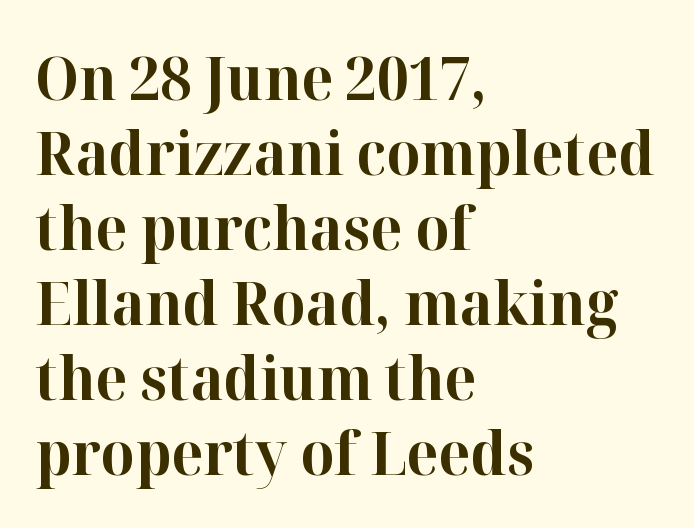
Q: Is the text bold? A: Yes.
Q: Is the text italic (slanted)? A: No, it is upright.
Q: Is the typeface a serif or a sans-serif typeface? A: Serif.
Q: Is the text underlined? A: No.
Q: How is the paragraph aligned? A: Left-aligned.
Q: Is the spacing between letters normal or unusually wide? A: Normal.
Q: Is the spacing between lines tight, normal or loose? A: Normal.
Q: Width (condensed, normal, or wide)? A: Normal.
Q: Stroke contrast? A: High.
Q: x-height? A: Medium.
Q: Monospaced? A: No.
